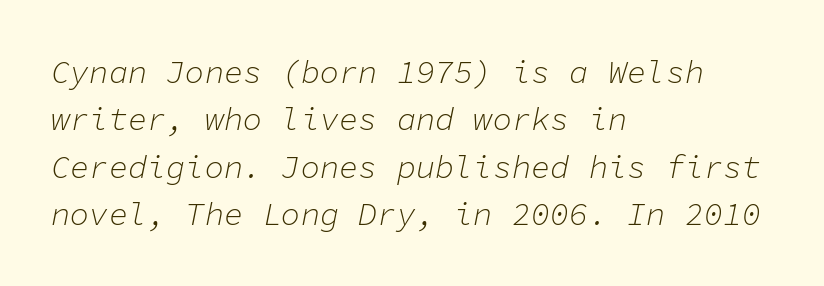
The image shows 32 px light type, italic (leaning right), monospaced; set left-aligned, normal line spacing (1.48x), normal letter spacing, not underlined; low stroke contrast and a medium x-height.
